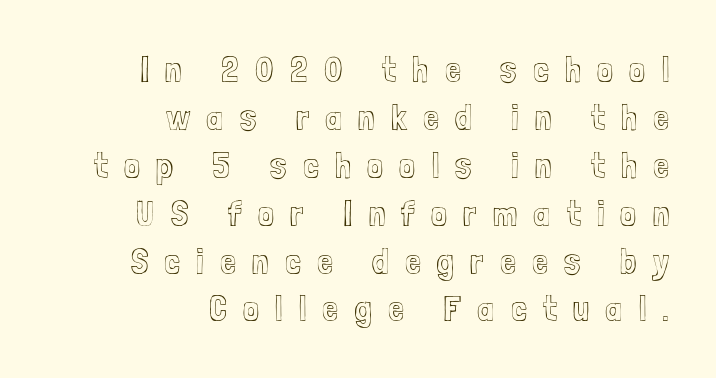
The leading is moderate, giving the passage an even texture. These lines are set flush right with a ragged left edge. Character widths vary here, with narrow letters taking less room than wide ones. This is the regular roman posture of the typeface.
